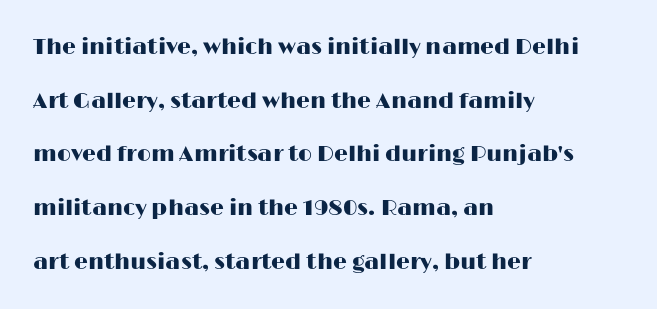
Q: Is the text italic (slanted)? A: No, it is upright.
Q: Is the text underlined? A: No.
Q: How is the paragraph aligned? A: Left-aligned.
Q: Is the spacing between letters normal or unusually wide? A: Normal.
Q: Is the spacing between lines tight, normal or loose? A: Loose.
